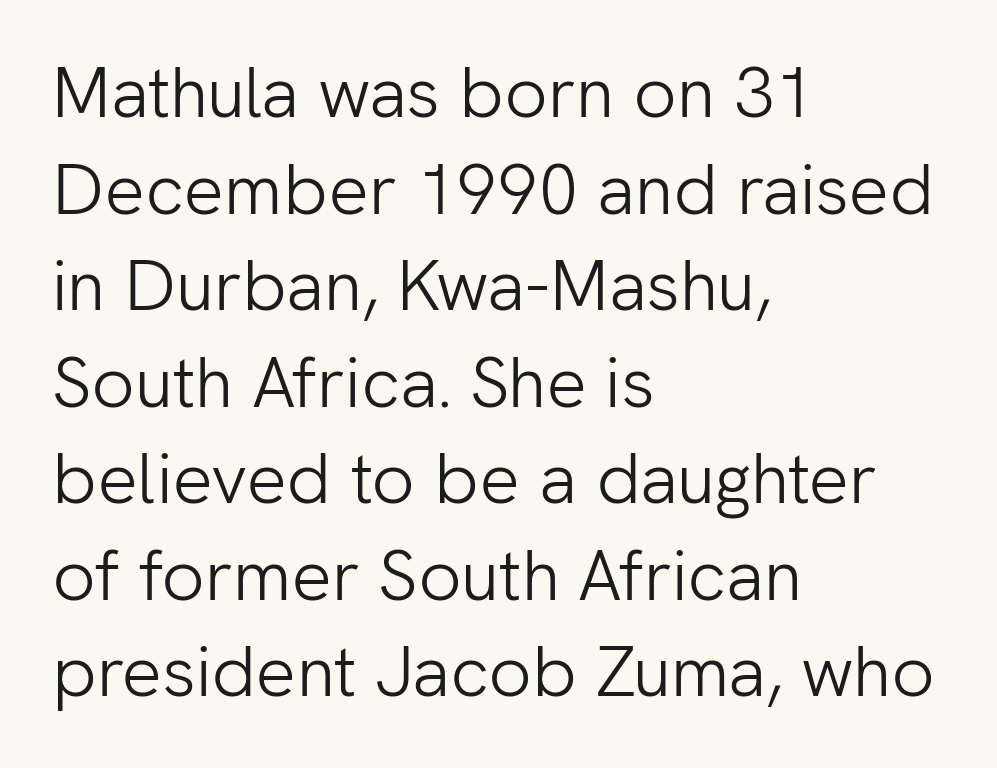
The image shows 71 px light sans-serif type, upright; set left-aligned, normal line spacing (1.36x), normal letter spacing, not underlined; low stroke contrast and a medium x-height.
